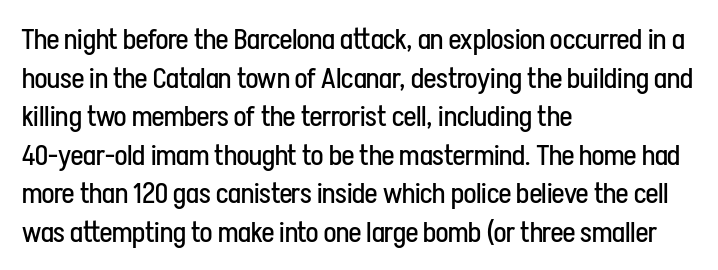
Q: Is the text bold? A: No.
Q: Is the text italic (slanted)? A: No, it is upright.
Q: Is the typeface a serif or a sans-serif typeface? A: Sans-serif.
Q: Is the text underlined? A: No.
Q: How is the paragraph aligned? A: Left-aligned.
Q: Is the spacing between letters normal or unusually wide? A: Normal.
Q: Is the spacing between lines tight, normal or loose? A: Normal.
Q: Width (condensed, normal, or wide)? A: Condensed.
Q: Stroke contrast? A: Low.
Q: x-height? A: Medium.
Q: Monospaced? A: No.
